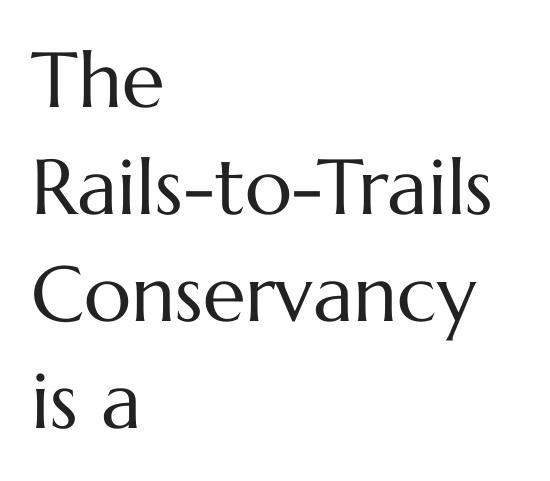
The image shows 78 px regular-weight type, upright; set left-aligned, normal line spacing (1.37x), normal letter spacing, not underlined; medium stroke contrast and a medium x-height.
